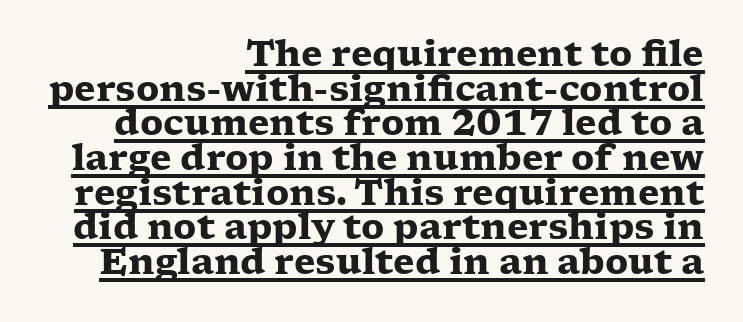
The image shows 35 px heavy, wide serif type, upright; set right-aligned, tight line spacing (0.99x), normal letter spacing, underlined; low stroke contrast and a medium x-height.
